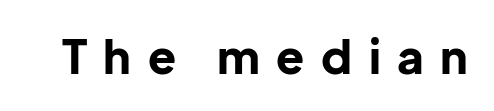
Q: Is the text bold? A: Yes.
Q: Is the text italic (slanted)? A: No, it is upright.
Q: Is the typeface a serif or a sans-serif typeface? A: Sans-serif.
Q: Is the text underlined? A: No.
Q: Is the spacing between letters normal or unusually wide? A: Unusually wide.
Q: Width (condensed, normal, or wide)? A: Normal.
Q: Stroke contrast? A: Low.
Q: x-height? A: Medium.
Q: Monospaced? A: No.
